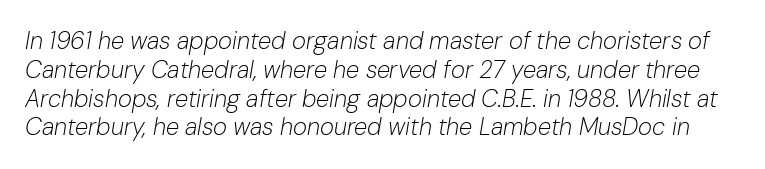
Lines of text with bare space underneath. Characters follow at the spacing the type designer built in. The axis of the letterforms is tilted away from vertical. Stems and bowls with no extra thickness — not bold.
